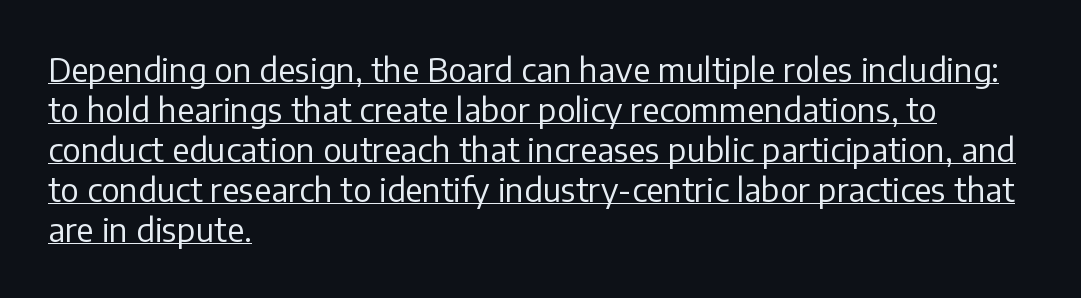
Q: Is the text bold? A: No.
Q: Is the text italic (slanted)? A: No, it is upright.
Q: Is the typeface a serif or a sans-serif typeface? A: Sans-serif.
Q: Is the text underlined? A: Yes.
Q: How is the paragraph aligned? A: Left-aligned.
Q: Is the spacing between letters normal or unusually wide? A: Normal.
Q: Width (condensed, normal, or wide)? A: Normal.
Q: Stroke contrast? A: Low.
Q: x-height? A: Medium.
Q: Monospaced? A: No.
